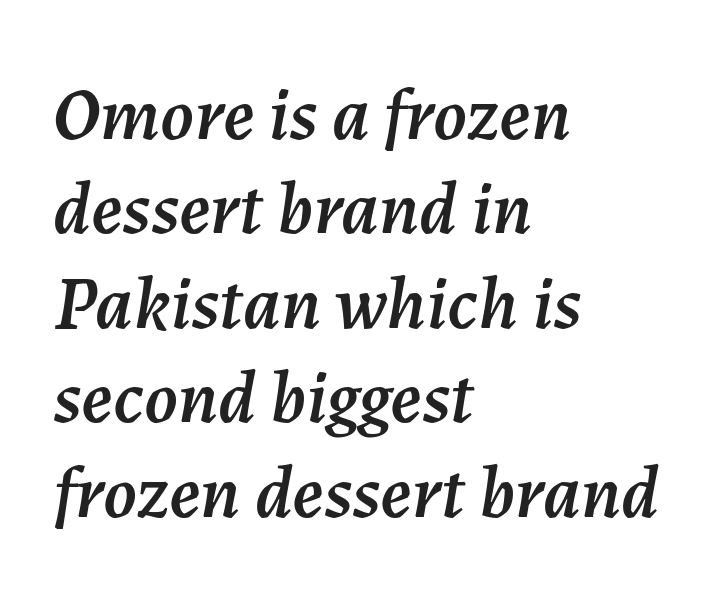
A normal amount of white space separates one row of letters from the next. Descenders are the only things crossing below the line. A typesetter would call this proportional, since set widths differ per character. How are the letters spaced? Ordinarily, with no added tracking.
